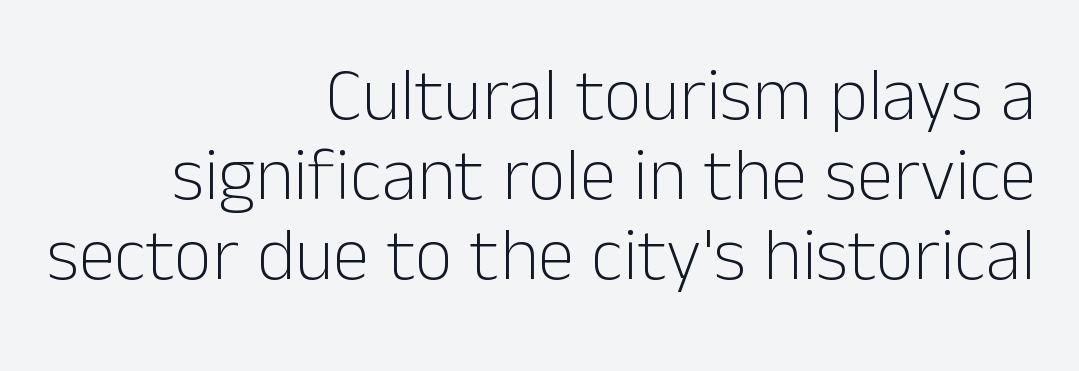
{"serif": "no", "italic": "no", "bold": "no", "weight": "light", "width": "normal", "stroke_contrast": "low", "x_height": "medium", "monospaced": "no", "underline": "no", "align": "right", "line_spacing": "tight", "line_spacing_ratio": 1.08, "letter_spacing": "normal", "letter_spacing_em": 0.0, "glyph_px": 74}
